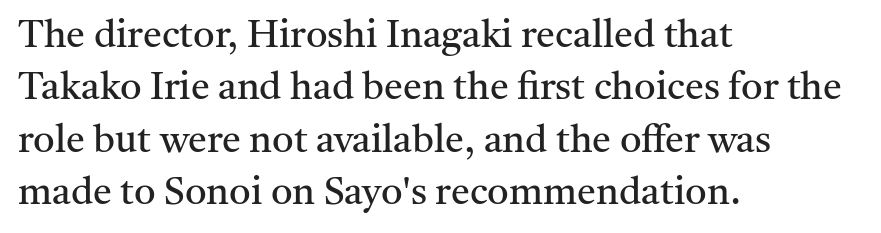
Q: Is the text bold? A: No.
Q: Is the text italic (slanted)? A: No, it is upright.
Q: Is the typeface a serif or a sans-serif typeface? A: Serif.
Q: Is the text underlined? A: No.
Q: How is the paragraph aligned? A: Left-aligned.
Q: Is the spacing between letters normal or unusually wide? A: Normal.
Q: Is the spacing between lines tight, normal or loose? A: Normal.
Q: Width (condensed, normal, or wide)? A: Normal.
Q: Stroke contrast? A: Medium.
Q: x-height? A: Medium.
Q: Monospaced? A: No.
